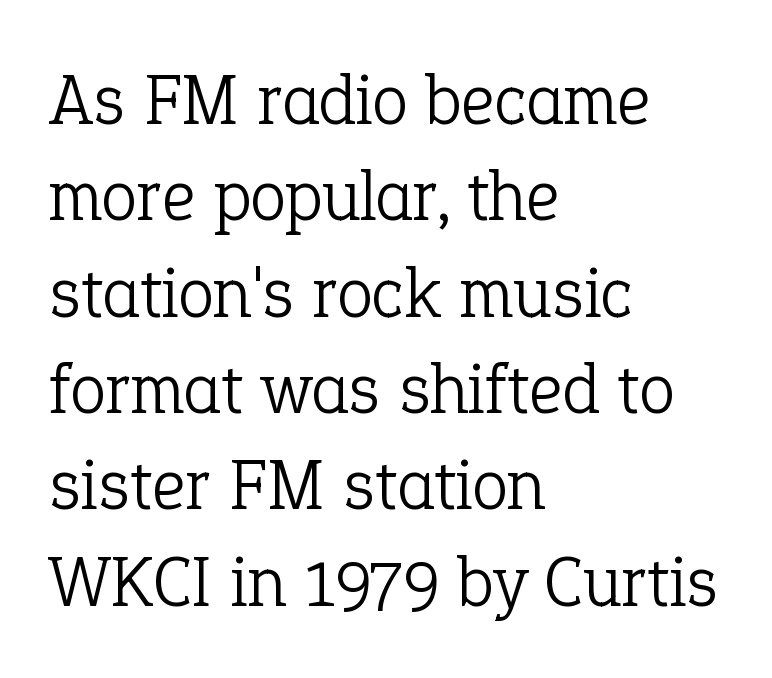
Q: Is the text bold? A: No.
Q: Is the text italic (slanted)? A: No, it is upright.
Q: Is the typeface a serif or a sans-serif typeface? A: Serif.
Q: Is the text underlined? A: No.
Q: How is the paragraph aligned? A: Left-aligned.
Q: Is the spacing between letters normal or unusually wide? A: Normal.
Q: Is the spacing between lines tight, normal or loose? A: Normal.
Q: Width (condensed, normal, or wide)? A: Normal.
Q: Stroke contrast? A: Low.
Q: x-height? A: Medium.
Q: Monospaced? A: No.
